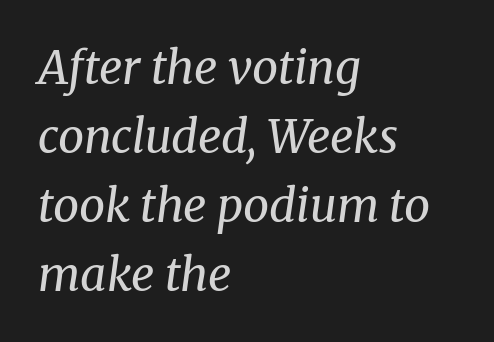
Q: Is the text bold? A: No.
Q: Is the text italic (slanted)? A: Yes, it leans right by about 8 degrees.
Q: Is the typeface a serif or a sans-serif typeface? A: Serif.
Q: Is the text underlined? A: No.
Q: How is the paragraph aligned? A: Left-aligned.
Q: Is the spacing between letters normal or unusually wide? A: Normal.
Q: Is the spacing between lines tight, normal or loose? A: Normal.
Q: Width (condensed, normal, or wide)? A: Normal.
Q: Stroke contrast? A: Medium.
Q: x-height? A: Medium.
Q: Monospaced? A: No.
